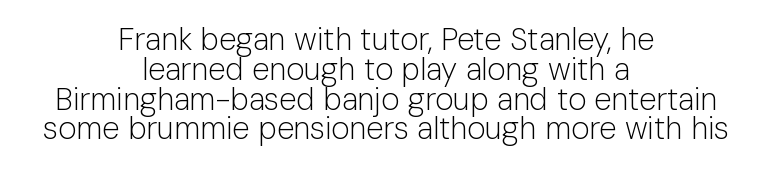
{"serif": "no", "italic": "no", "bold": "no", "weight": "light", "width": "normal", "stroke_contrast": "low", "x_height": "medium", "monospaced": "no", "underline": "no", "align": "center", "line_spacing": "tight", "line_spacing_ratio": 0.96, "letter_spacing": "normal", "letter_spacing_em": 0.0, "glyph_px": 31}
